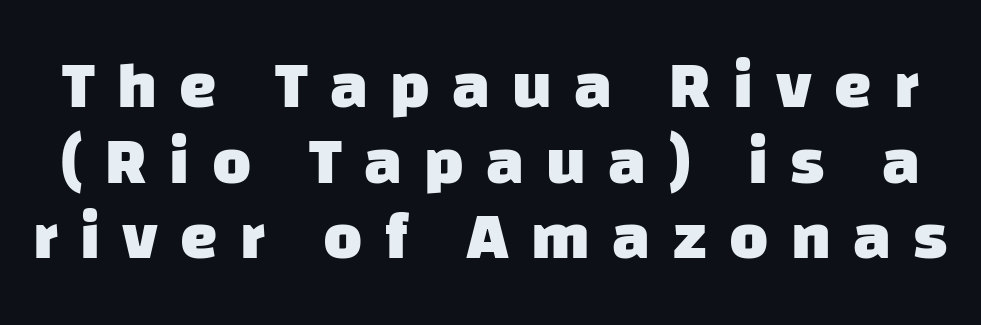
Q: Is the text bold? A: Yes.
Q: Is the typeface a serif or a sans-serif typeface? A: Sans-serif.
Q: Is the text underlined? A: No.
Q: Is the spacing between letters normal or unusually wide? A: Unusually wide.
Q: Is the spacing between lines tight, normal or loose? A: Tight.
Q: Width (condensed, normal, or wide)? A: Normal.
Q: Stroke contrast? A: Low.
Q: x-height? A: Large.
Q: Monospaced? A: No.
